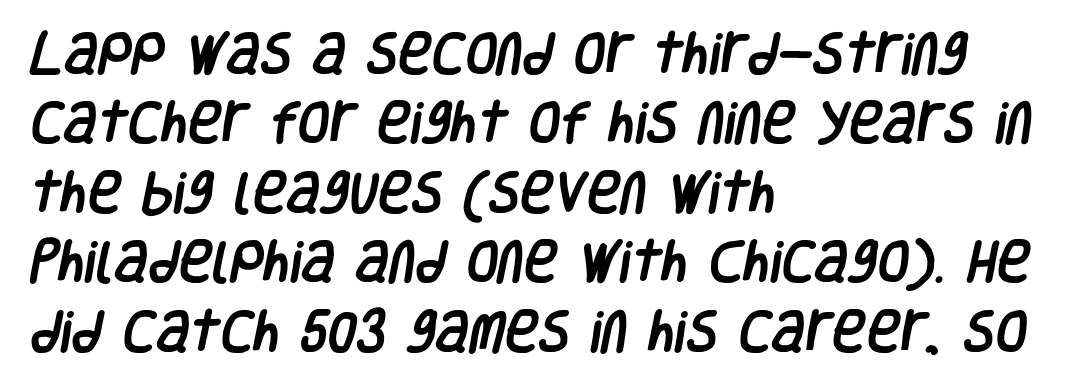
The letterforms sit shoulder to shoulder at normal distance. To sum up the face: it is a sans, with no serifs. Casual observation: everything's shoved over to the left. The space beneath each line is pristine and unruled. The passage shown is typed in a proportional face where columns would drift. Normally led — the rows are evenly, conventionally spaced.
